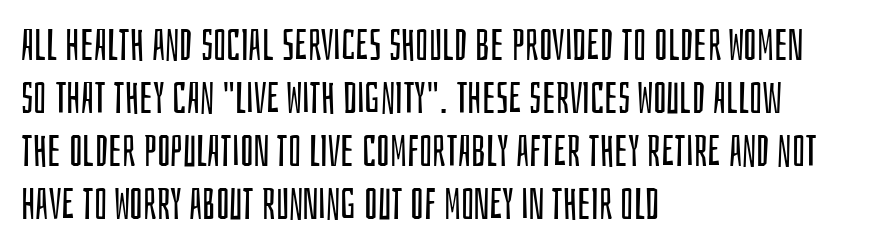
{"serif": "no", "italic": "no", "bold": "no", "weight": "regular", "width": "condensed", "stroke_contrast": "low", "x_height": "large", "monospaced": "no", "underline": "no", "align": "left", "line_spacing_ratio": 1.23, "letter_spacing": "normal", "letter_spacing_em": 0.0, "glyph_px": 43}
